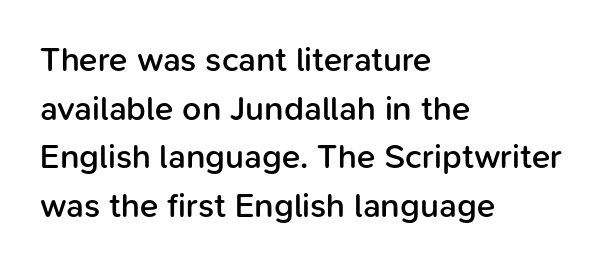
The image shows 34 px semibold sans-serif type, upright; set left-aligned, normal line spacing (1.43x), normal letter spacing, not underlined; low stroke contrast and a medium x-height.
